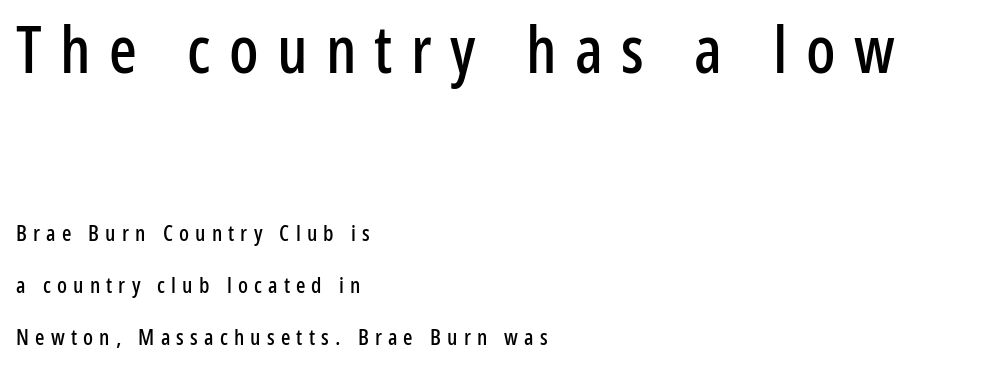
Q: Is the text italic (slanted)? A: No, it is upright.
Q: Is the typeface a serif or a sans-serif typeface? A: Sans-serif.
Q: Is the text underlined? A: No.
Q: How is the paragraph aligned? A: Left-aligned.
Q: Is the spacing between letters normal or unusually wide? A: Unusually wide.
Q: Is the spacing between lines tight, normal or loose? A: Loose.
Q: Which block of text is set in a larger size, the first (top) or the second (bottom)? A: The first (top) one.
Q: Width (condensed, normal, or wide)? A: Condensed.
Q: Stroke contrast? A: Low.
Q: x-height? A: Medium.
Q: Monospaced? A: No.
